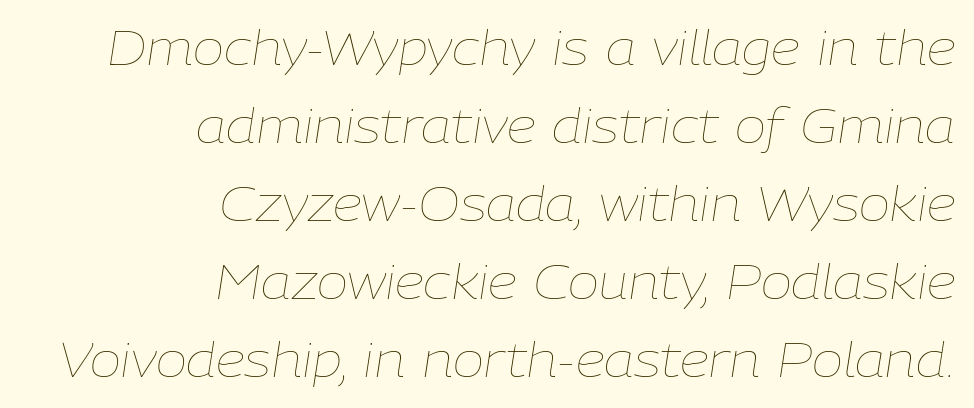
Note the varied advance widths — an 'i' is clearly narrower than an 'm'. The weight tops out at a normal text grade. The whole block is typeset with a tilt. Each word holds together tightly as a unit, with standard inter-letter gaps. Descender tails drop into unmarked territory. The rag falls on the left side of this text block.
